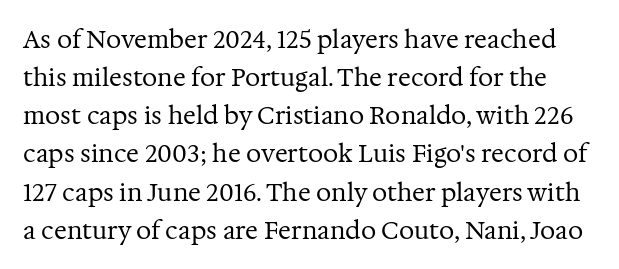
The image shows 24 px text type, upright; set normal line spacing (1.59x), normal letter spacing, not underlined.
